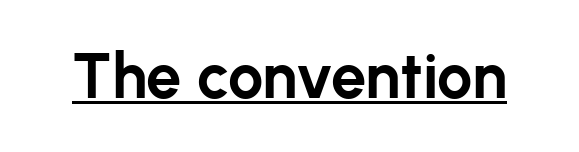
The image shows 63 px bold sans-serif type, upright; set normal letter spacing, underlined; low stroke contrast and a medium x-height.
